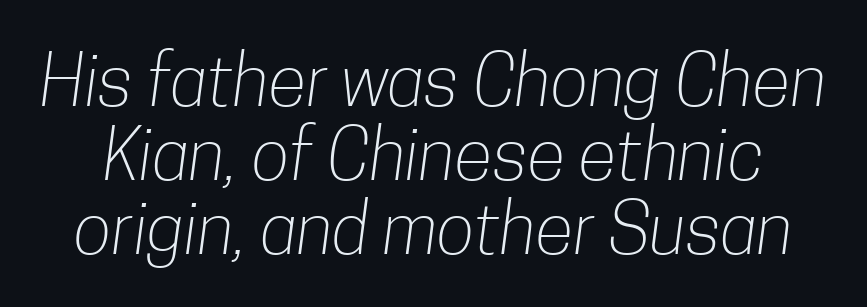
{"serif": "no", "bold": "no", "weight": "light", "width": "condensed", "stroke_contrast": "low", "x_height": "medium", "monospaced": "no", "underline": "no", "line_spacing": "tight", "line_spacing_ratio": 1.04, "letter_spacing": "normal", "letter_spacing_em": 0.0, "glyph_px": 71}
